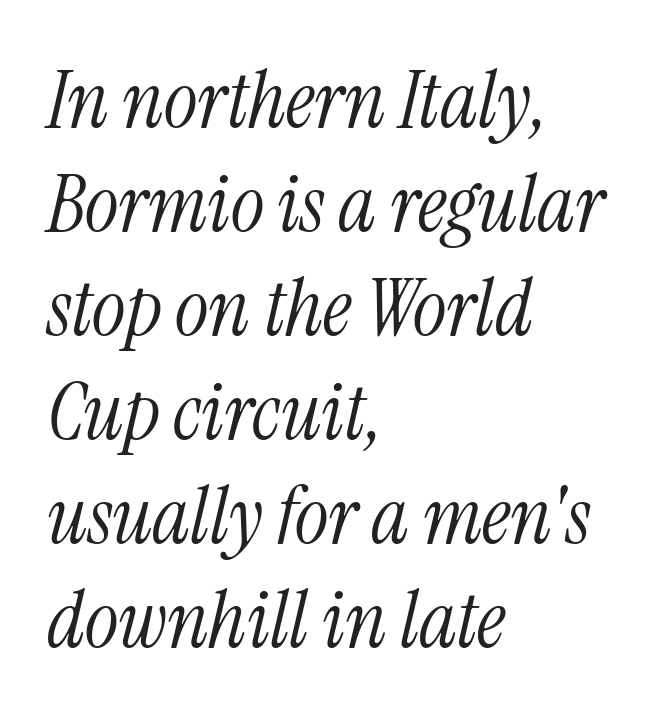
The image shows 80 px light, condensed serif type, italic (leaning right); set left-aligned, normal line spacing (1.3x), normal letter spacing, not underlined; medium stroke contrast and a medium x-height.
